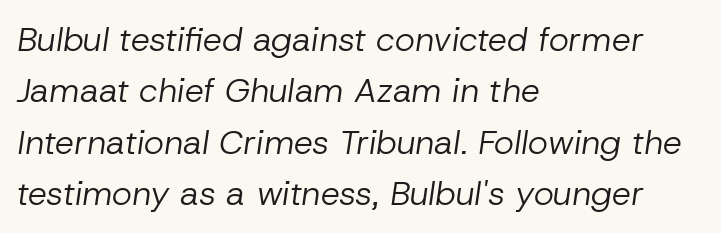
The image shows 34 px regular-weight type, italic (leaning right); set left-aligned, normal line spacing (1.51x), normal letter spacing, not underlined; low stroke contrast and a medium x-height.
